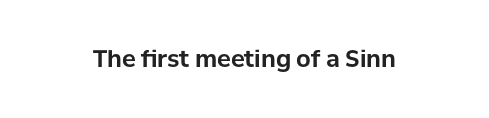
{"italic": "no", "bold": "yes", "underline": "no", "letter_spacing": "normal", "letter_spacing_em": 0.0, "glyph_px": 23}
